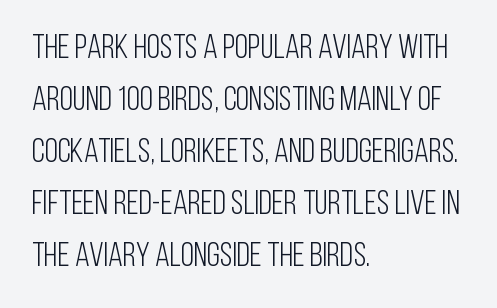
The image shows 34 px light, condensed sans-serif type, upright; set left-aligned, normal line spacing (1.53x), normal letter spacing, not underlined; low stroke contrast and a large x-height.
